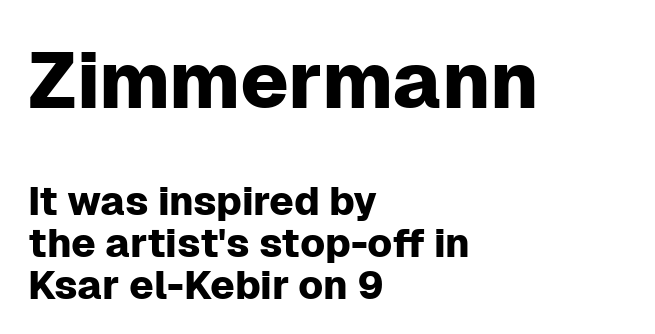
{"serif": "no", "italic": "no", "width": "normal", "stroke_contrast": "low", "x_height": "medium", "monospaced": "no", "underline": "no", "align": "left", "line_spacing": "tight", "line_spacing_ratio": 1.05, "letter_spacing": "normal", "letter_spacing_em": 0.0, "larger_block": "first", "size_ratio": 1.98, "glyph_px": 79}
